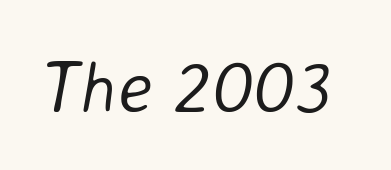
Q: Is the text bold? A: No.
Q: Is the text italic (slanted)? A: Yes, it leans right by about 8 degrees.
Q: Is the text underlined? A: No.
Q: Is the spacing between letters normal or unusually wide? A: Normal.
Q: Width (condensed, normal, or wide)? A: Normal.
Q: Stroke contrast? A: Low.
Q: x-height? A: Medium.
Q: Monospaced? A: No.
